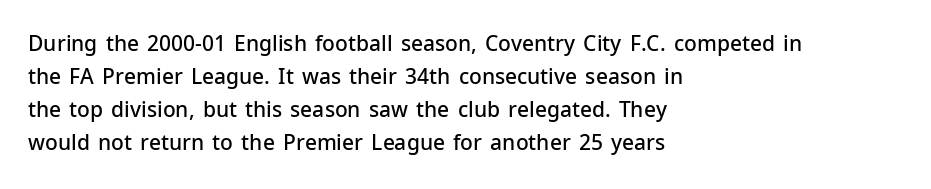
Q: Is the text bold? A: Semi-bold.
Q: Is the text italic (slanted)? A: No, it is upright.
Q: Is the text underlined? A: No.
Q: How is the paragraph aligned? A: Left-aligned.
Q: Is the spacing between letters normal or unusually wide? A: Normal.
Q: Is the spacing between lines tight, normal or loose? A: Normal.
